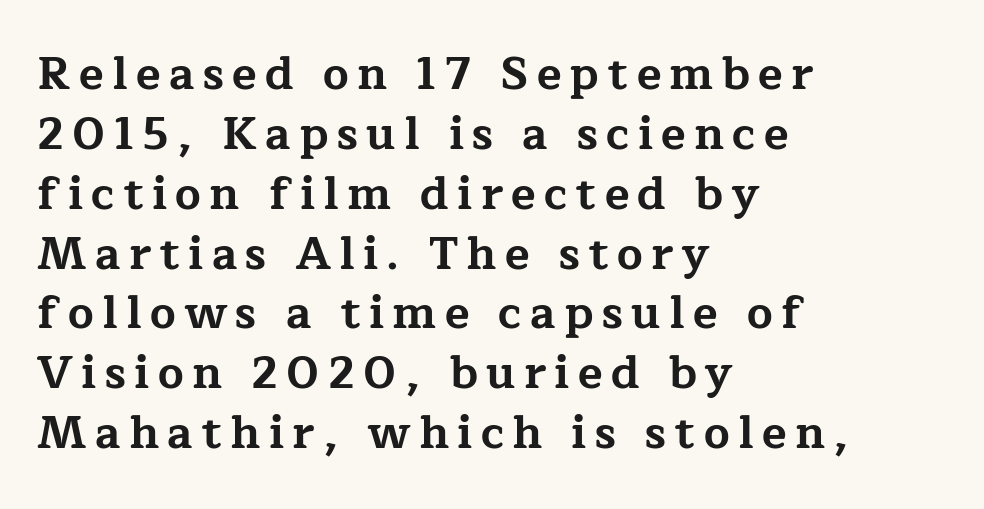
{"serif": "yes", "italic": "no", "bold": "yes", "weight": "bold", "width": "wide", "stroke_contrast": "low", "x_height": "medium", "monospaced": "no", "underline": "no", "align": "left", "line_spacing": "normal", "line_spacing_ratio": 1.33, "glyph_px": 45}
